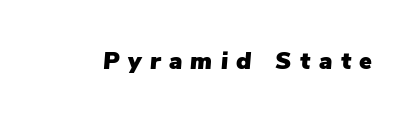
{"italic": "yes", "lean": "right", "slant_degrees": 5, "underline": "no", "letter_spacing": "wide", "letter_spacing_em": 0.35, "glyph_px": 24}
